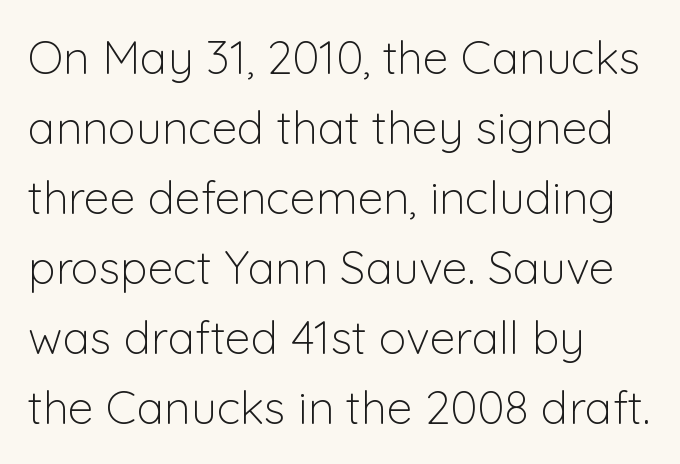
The image shows 46 px light sans-serif type, upright; set left-aligned, normal line spacing (1.52x), normal letter spacing, not underlined; low stroke contrast and a medium x-height.
